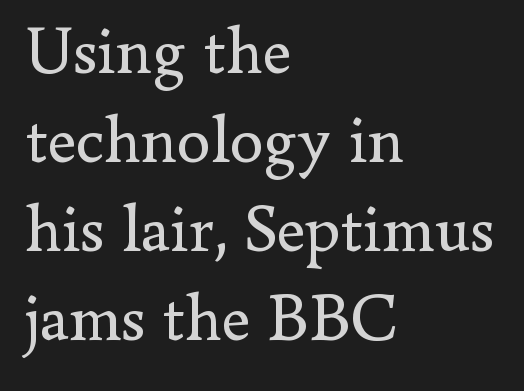
Q: Is the text bold? A: No.
Q: Is the text italic (slanted)? A: No, it is upright.
Q: Is the typeface a serif or a sans-serif typeface? A: Serif.
Q: Is the text underlined? A: No.
Q: How is the paragraph aligned? A: Left-aligned.
Q: Is the spacing between letters normal or unusually wide? A: Normal.
Q: Is the spacing between lines tight, normal or loose? A: Normal.
Q: Width (condensed, normal, or wide)? A: Normal.
Q: Stroke contrast? A: Low.
Q: x-height? A: Small.
Q: Monospaced? A: No.
